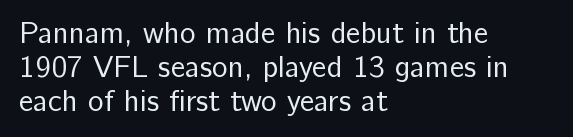
Note: no serifs on the glyphs. Varying glyph widths throughout — classic text-font behaviour. No word sits above an underline. Does the copy run flush right? No — it runs flush left.
